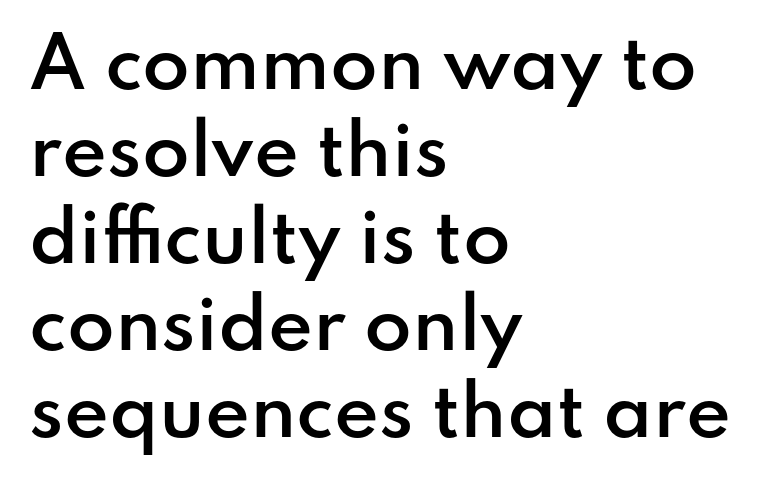
The image shows 69 px semibold sans-serif type, upright; set left-aligned, normal line spacing (1.26x), normal letter spacing, not underlined; low stroke contrast and a small x-height.
